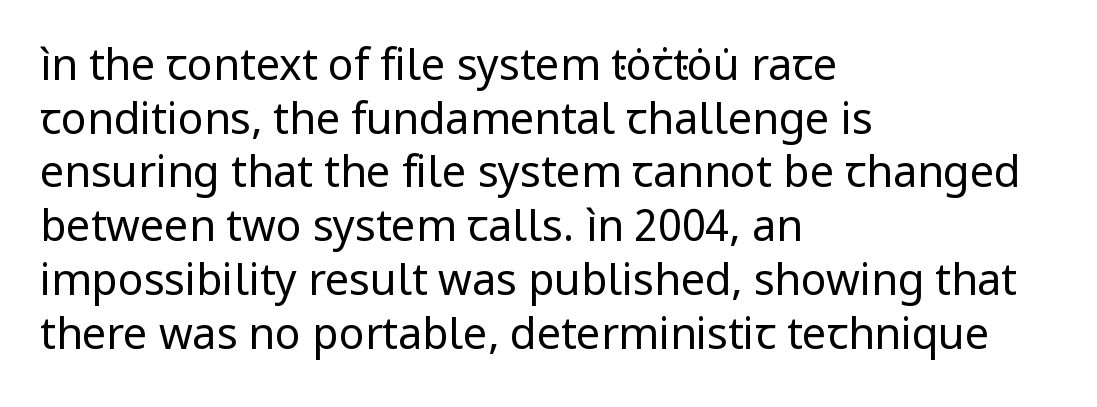
Horizontal alignment here is leftward, the default for most running prose. Looks like regular typesetting: each glyph gets only the width it needs. A sans-serif font was chosen for this passage. The typeface has the unassuming heft of standard copy or less.
